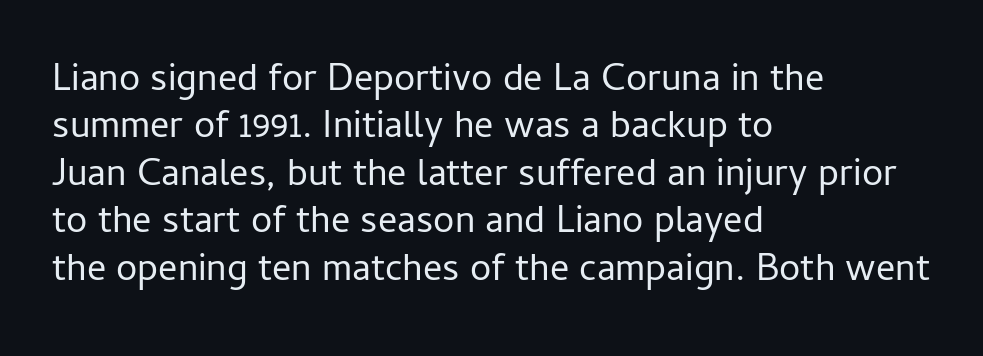
{"serif": "no", "italic": "no", "bold": "no", "weight": "regular", "width": "normal", "stroke_contrast": "low", "x_height": "medium", "monospaced": "no", "underline": "no", "align": "left", "line_spacing": "normal", "line_spacing_ratio": 1.25, "letter_spacing": "normal", "letter_spacing_em": 0.0, "glyph_px": 38}
